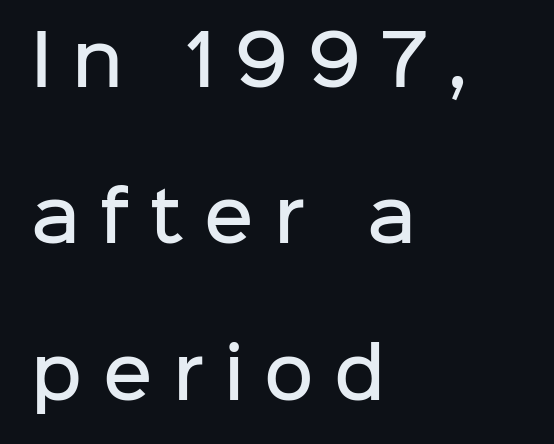
Notice how the stems are strictly vertical — no italics here. Type style note: lacks serifs. Does the leading feel generous? Absolutely, it's lavish. Character widths vary here, with narrow letters taking less room than wide ones. The baseline area is clear.
